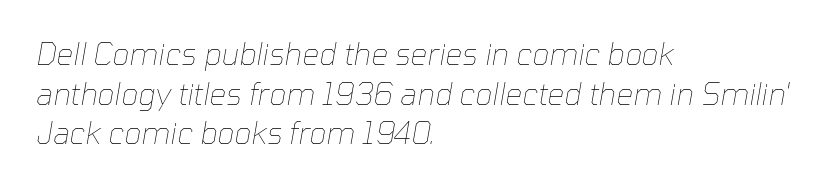
The image shows 30 px thin type, italic (leaning right); set left-aligned, normal line spacing (1.32x), normal letter spacing, not underlined; low stroke contrast and a medium x-height.
